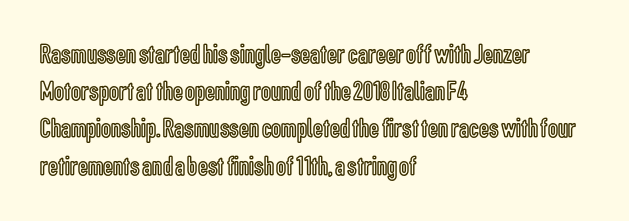
Q: Is the text italic (slanted)? A: No, it is upright.
Q: Is the text underlined? A: No.
Q: How is the paragraph aligned? A: Left-aligned.
Q: Is the spacing between letters normal or unusually wide? A: Normal.
Q: Is the spacing between lines tight, normal or loose? A: Normal.
Q: Width (condensed, normal, or wide)? A: Condensed.
Q: x-height? A: Medium.
Q: Monospaced? A: No.
